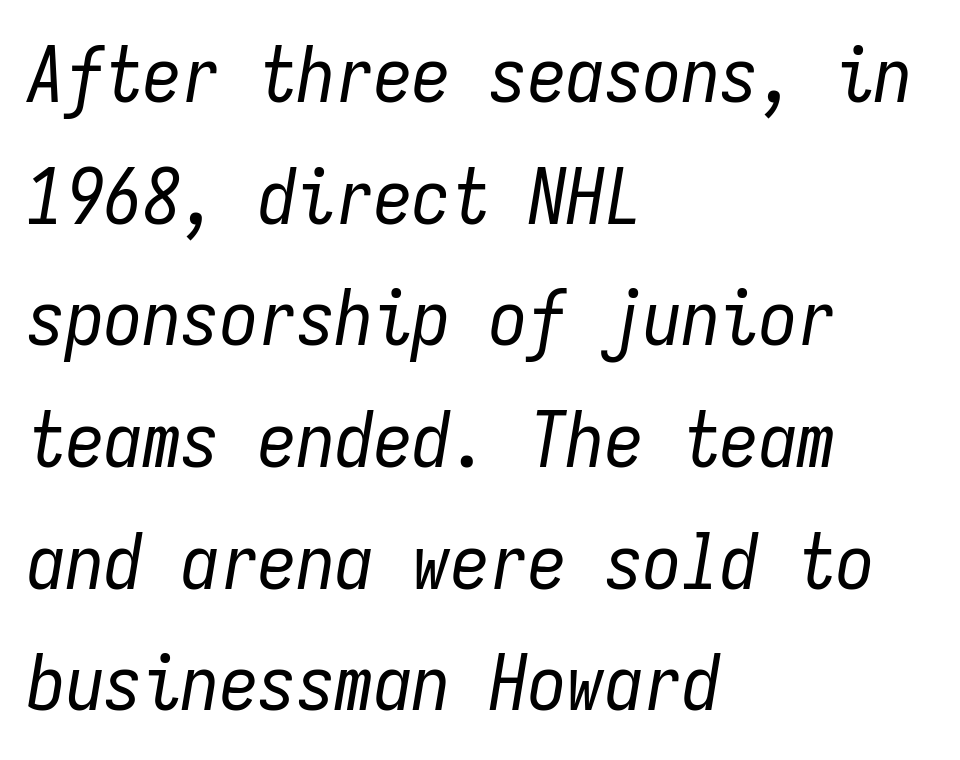
Q: Is the text bold? A: No.
Q: Is the text italic (slanted)? A: Yes, it leans right by about 9 degrees.
Q: Is the text underlined? A: No.
Q: How is the paragraph aligned? A: Left-aligned.
Q: Is the spacing between letters normal or unusually wide? A: Normal.
Q: Is the spacing between lines tight, normal or loose? A: Normal.
Q: Width (condensed, normal, or wide)? A: Condensed.
Q: Stroke contrast? A: Low.
Q: x-height? A: Medium.
Q: Monospaced? A: Yes.
